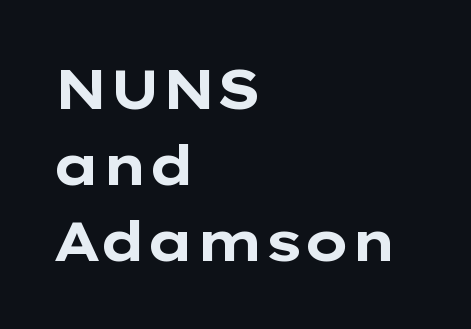
This rendering employs a face without finishing strokes, i.e., a sans-serif. The rendering keeps characters at their native spacing. In terms of weight, the rendering is a true, heavy bold. The lines are quadded left. Type without underlining.
